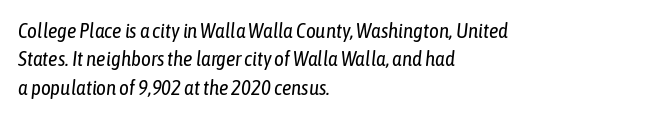
The space between consecutive lines is moderate. These lines were composed using italics. Leftover space on each line is placed entirely after the last word. Bold? No — there's no thickening of the strokes. The space directly below the letters is spotless. Tracking value appears to be zero — textbook default spacing.
